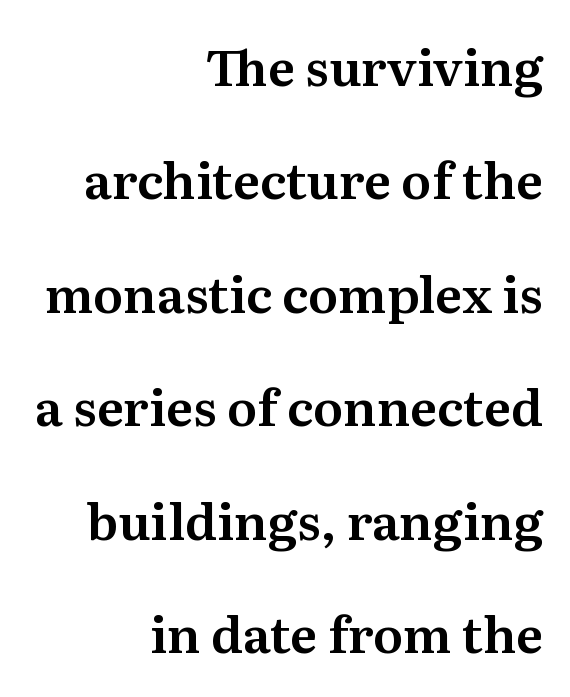
The image shows 50 px serif type, upright; set right-aligned, loose line spacing (2.27x), normal letter spacing, not underlined; medium stroke contrast and a medium x-height.
